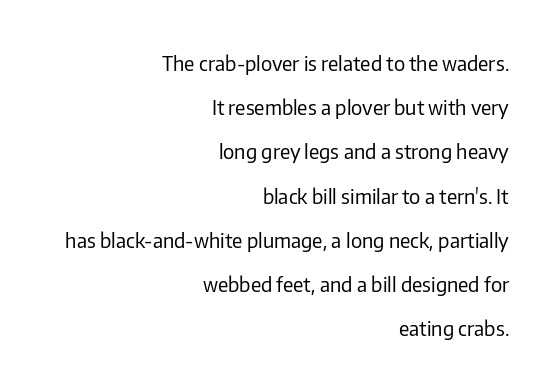
{"italic": "no", "bold": "no", "underline": "no", "align": "right", "line_spacing": "loose", "line_spacing_ratio": 2.21, "letter_spacing": "normal", "letter_spacing_em": 0.0, "glyph_px": 20}
